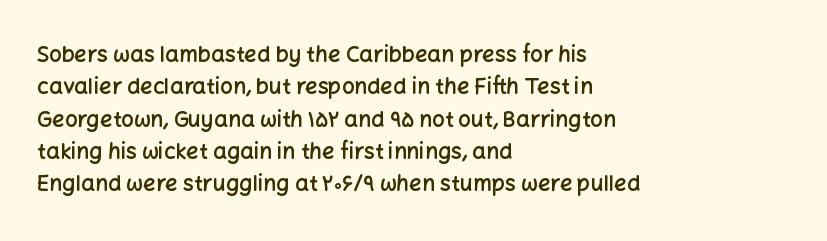
{"italic": "no", "bold": "semi", "underline": "no", "align": "left", "line_spacing": "normal", "line_spacing_ratio": 1.47, "letter_spacing": "normal", "letter_spacing_em": 0.0, "glyph_px": 22}
